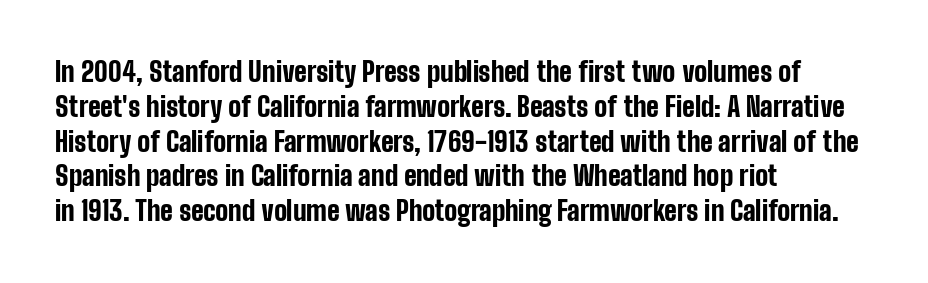
Q: Is the text bold? A: Yes.
Q: Is the text italic (slanted)? A: No, it is upright.
Q: Is the text underlined? A: No.
Q: How is the paragraph aligned? A: Left-aligned.
Q: Is the spacing between letters normal or unusually wide? A: Normal.
Q: Is the spacing between lines tight, normal or loose? A: Normal.
